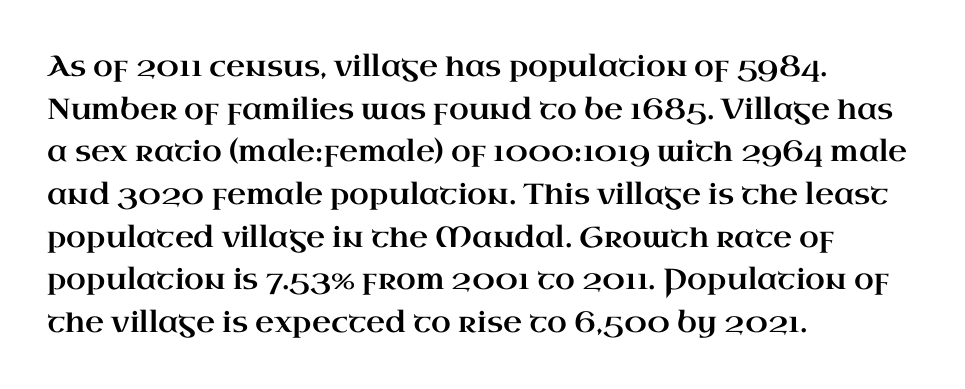
In CSS terms this would be text-align: left. A normal amount of white space separates one row of letters from the next. Think of a printed novel: that variable character pitch is what you see here. What kind of face is this? One with serifs.
